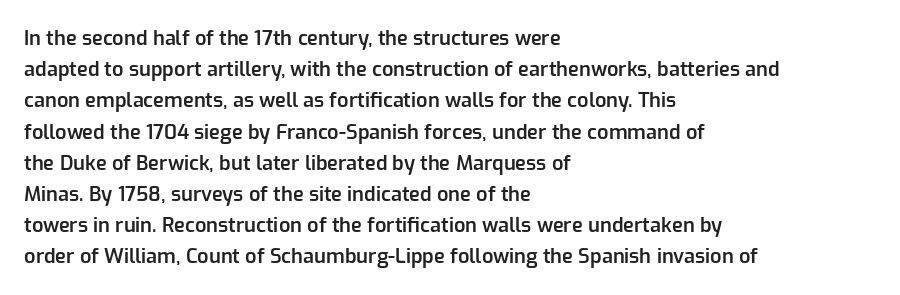
Each line starts at the same left margin while the right side varies. Default kerning and tracking; the words read as compact shapes. Notice how the stems are strictly vertical — no italics here. Compared with typical paragraphs, the rows here are spaced about the same. Has an underline been added? It has not. Strokes here are thickened, but only to semibold level.
